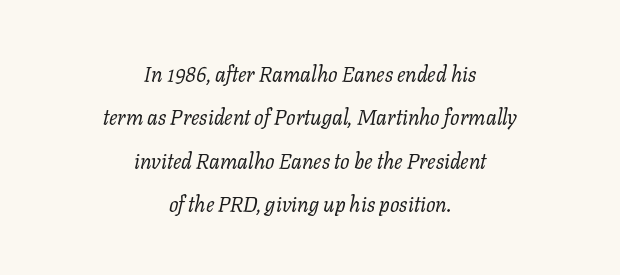
Q: Is the text bold? A: No.
Q: Is the text italic (slanted)? A: Yes, it leans right by about 11 degrees.
Q: Is the text underlined? A: No.
Q: How is the paragraph aligned? A: Centered.
Q: Is the spacing between letters normal or unusually wide? A: Normal.
Q: Is the spacing between lines tight, normal or loose? A: Loose.
